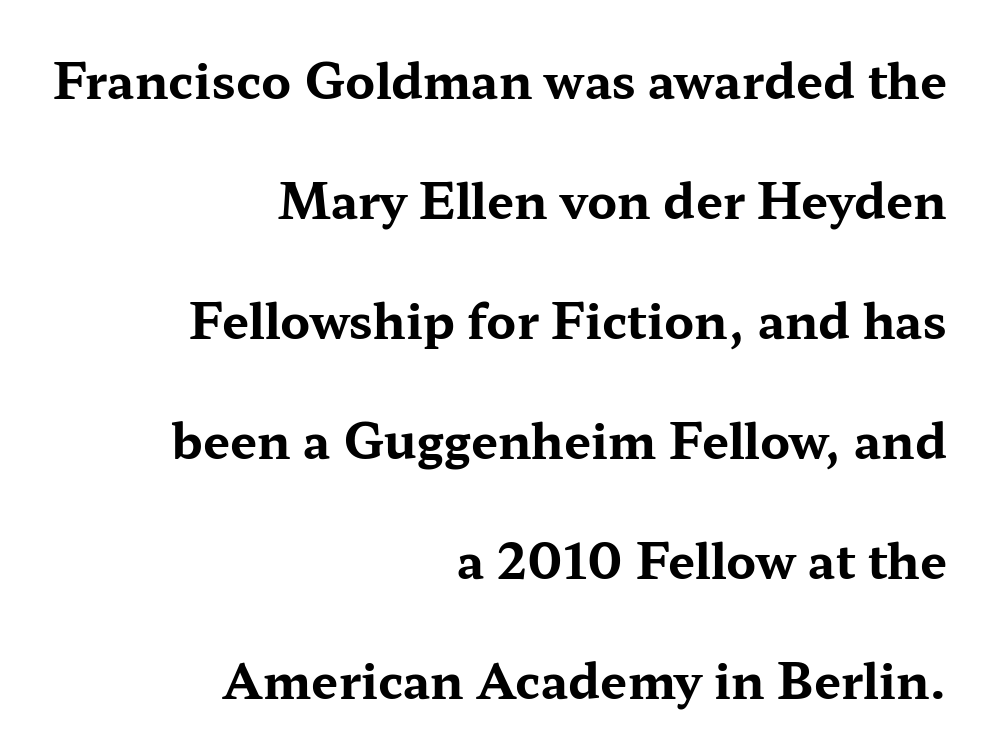
{"serif": "yes", "italic": "no", "bold": "yes", "weight": "bold", "width": "wide", "stroke_contrast": "medium", "x_height": "medium", "monospaced": "no", "underline": "no", "align": "right", "line_spacing": "loose", "line_spacing_ratio": 2.5, "letter_spacing": "normal", "letter_spacing_em": 0.0, "glyph_px": 48}
